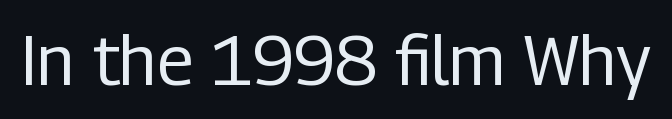
Q: Is the text bold? A: No.
Q: Is the text italic (slanted)? A: No, it is upright.
Q: Is the typeface a serif or a sans-serif typeface? A: Sans-serif.
Q: Is the text underlined? A: No.
Q: Is the spacing between letters normal or unusually wide? A: Normal.
Q: Width (condensed, normal, or wide)? A: Condensed.
Q: Stroke contrast? A: Low.
Q: x-height? A: Medium.
Q: Monospaced? A: No.
